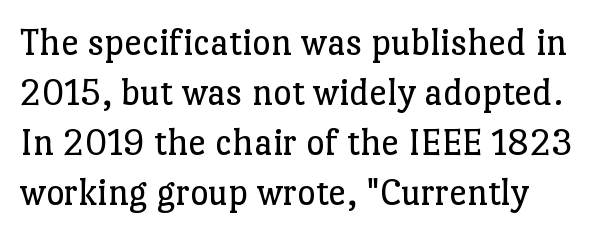
The image shows 40 px regular-weight serif type, upright; set left-aligned, normal line spacing (1.25x), normal letter spacing, not underlined; low stroke contrast and a medium x-height.
